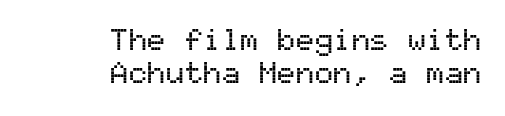
The image shows 31 px sans-serif type, upright, monospaced; set right-aligned, tight line spacing (1.07x), normal letter spacing, not underlined; medium stroke contrast and a medium x-height.
